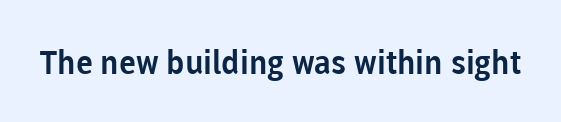
Is the letter spacing exaggerated? No — it looks like the ordinary default. A clean baseline with only descenders dipping below it. Is this a sans? Yes — the strokes have no serifs. Character widths vary here, with narrow letters taking less room than wide ones. Unlike italic type, these characters show no tilt at all.
